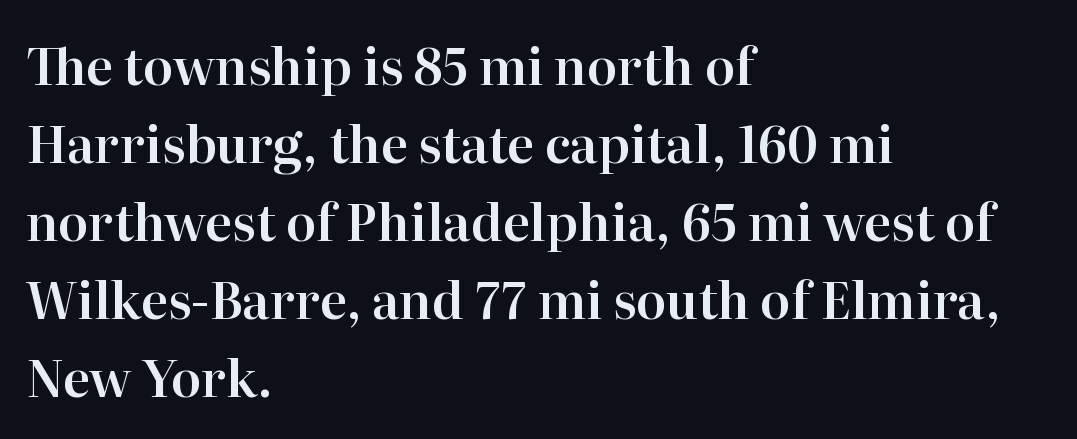
{"serif": "yes", "italic": "no", "width": "normal", "stroke_contrast": "high", "x_height": "medium", "monospaced": "no", "underline": "no", "align": "left", "line_spacing": "normal", "line_spacing_ratio": 1.56, "letter_spacing": "normal", "letter_spacing_em": 0.0, "glyph_px": 50}
